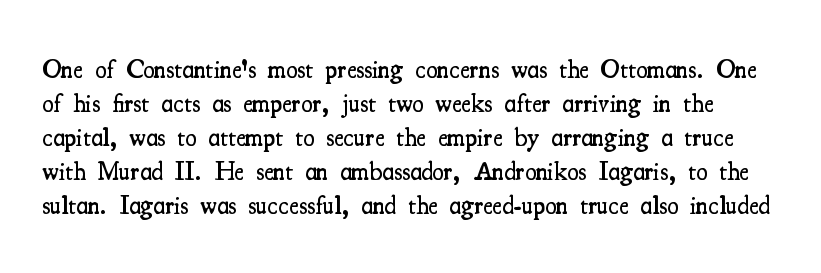
{"italic": "no", "bold": "semi", "underline": "no", "line_spacing": "normal", "line_spacing_ratio": 1.31, "letter_spacing": "normal", "letter_spacing_em": 0.0, "glyph_px": 26}
